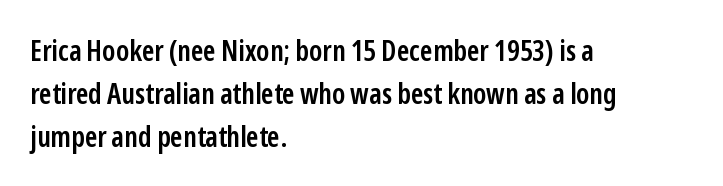
Q: Is the text bold? A: Semi-bold.
Q: Is the text italic (slanted)? A: No, it is upright.
Q: Is the typeface a serif or a sans-serif typeface? A: Sans-serif.
Q: Is the text underlined? A: No.
Q: How is the paragraph aligned? A: Left-aligned.
Q: Is the spacing between letters normal or unusually wide? A: Normal.
Q: Is the spacing between lines tight, normal or loose? A: Normal.
Q: Width (condensed, normal, or wide)? A: Condensed.
Q: Stroke contrast? A: Low.
Q: x-height? A: Medium.
Q: Monospaced? A: No.
